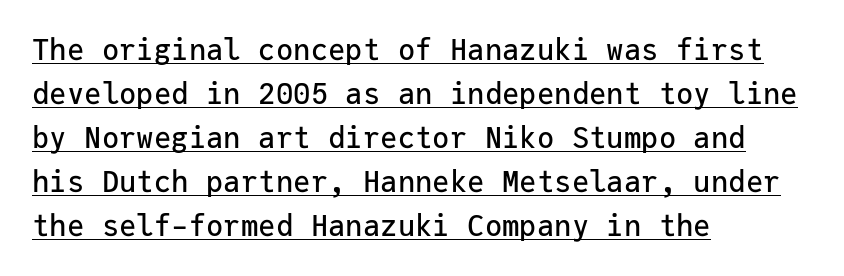
Q: Is the text italic (slanted)? A: No, it is upright.
Q: Is the typeface a serif or a sans-serif typeface? A: Sans-serif.
Q: Is the text underlined? A: Yes.
Q: How is the paragraph aligned? A: Left-aligned.
Q: Is the spacing between letters normal or unusually wide? A: Normal.
Q: Is the spacing between lines tight, normal or loose? A: Normal.
Q: Width (condensed, normal, or wide)? A: Normal.
Q: Stroke contrast? A: Low.
Q: x-height? A: Medium.
Q: Monospaced? A: Yes.
